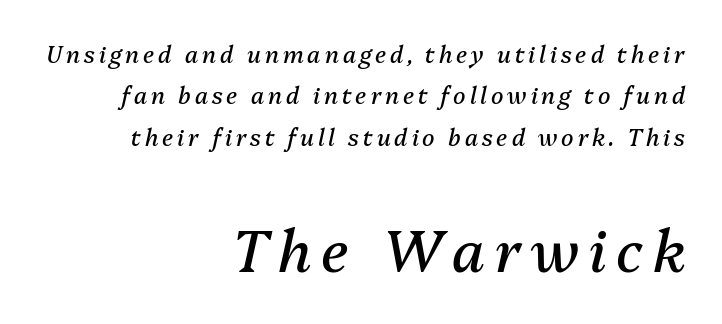
{"italic": "yes", "lean": "right", "slant_degrees": 13, "bold": "no", "weight": "regular", "width": "normal", "stroke_contrast": "medium", "x_height": "medium", "monospaced": "no", "underline": "no", "align": "right", "line_spacing_ratio": 1.8, "larger_block": "second", "size_ratio": 2.48, "glyph_px": 57}
